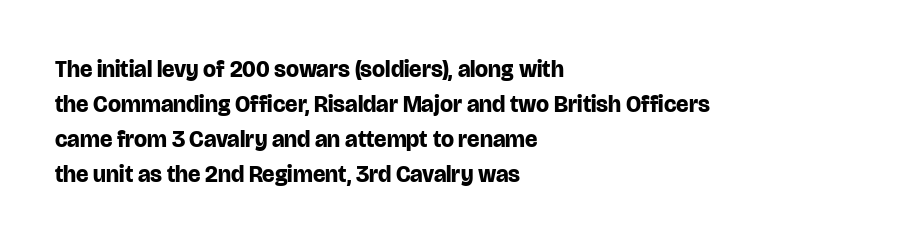
The image shows 23 px bold type, upright; set left-aligned, normal line spacing (1.52x), normal letter spacing, not underlined.
